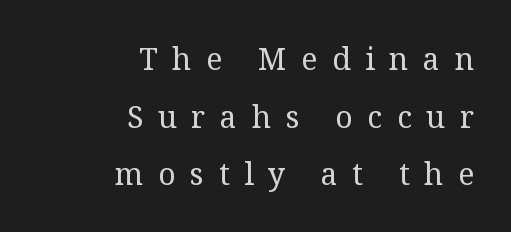
{"serif": "yes", "italic": "no", "bold": "no", "weight": "regular", "width": "normal", "stroke_contrast": "medium", "x_height": "medium", "monospaced": "no", "underline": "no", "align": "right", "line_spacing": "loose", "line_spacing_ratio": 1.92, "letter_spacing": "wide", "letter_spacing_em": 0.49, "glyph_px": 30}
